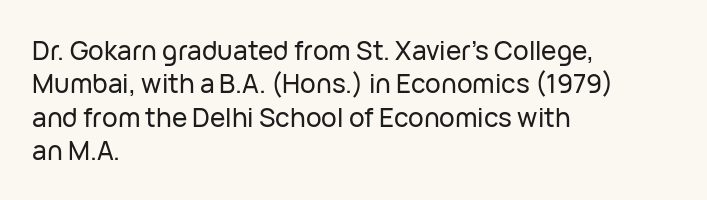
{"italic": "no", "underline": "no", "align": "left", "line_spacing": "normal", "line_spacing_ratio": 1.28, "letter_spacing": "normal", "letter_spacing_em": 0.0, "glyph_px": 26}
